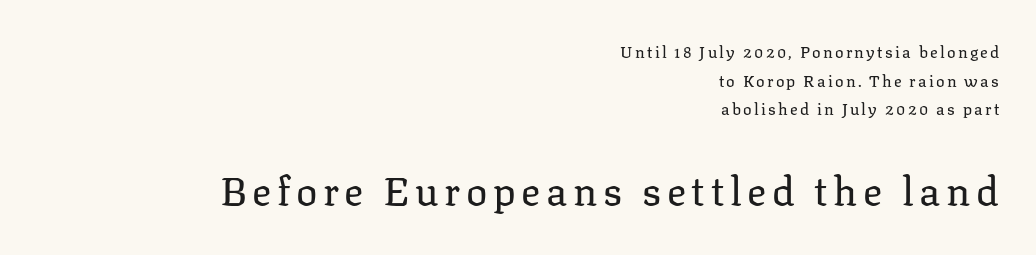
The image shows 40 px regular-weight serif type, upright; set right-aligned, line spacing 1.79x, not underlined; the second (bottom) block is 2.5x larger; low stroke contrast and a medium x-height.
